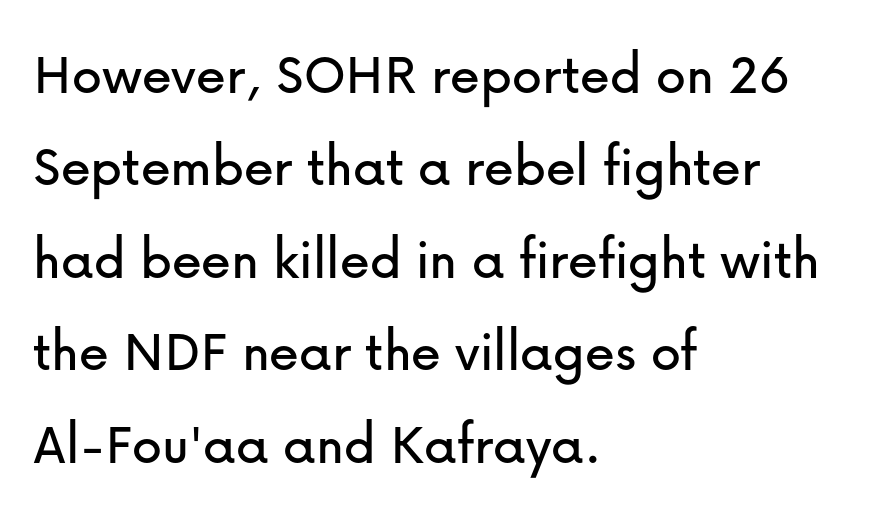
The image shows 60 px sans-serif type, upright; set left-aligned, normal line spacing (1.54x), normal letter spacing, not underlined; low stroke contrast and a medium x-height.
